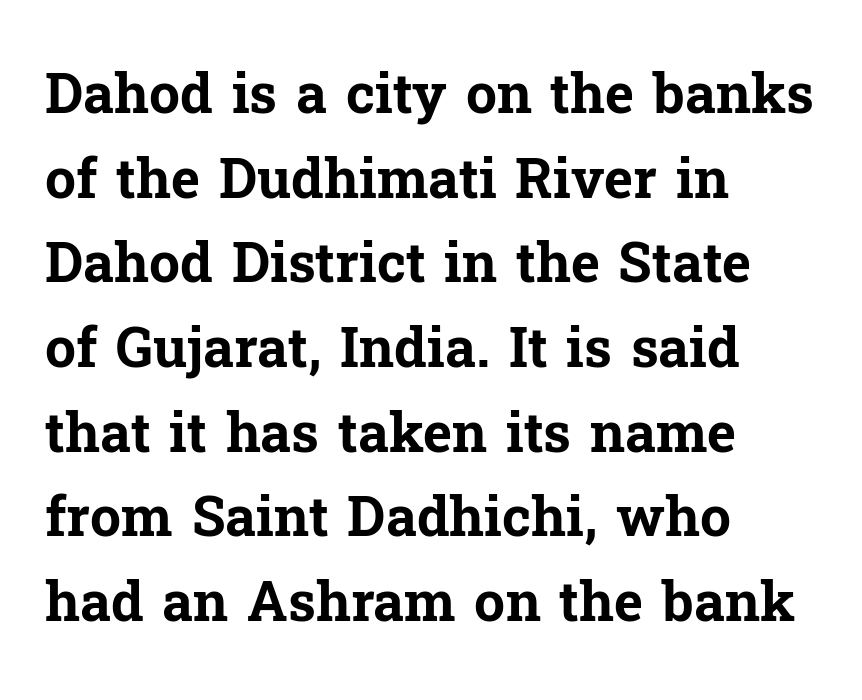
{"serif": "yes", "italic": "no", "bold": "yes", "weight": "bold", "width": "normal", "stroke_contrast": "low", "x_height": "medium", "monospaced": "no", "underline": "no", "align": "left", "line_spacing": "normal", "line_spacing_ratio": 1.54, "letter_spacing": "normal", "letter_spacing_em": 0.0, "glyph_px": 55}
